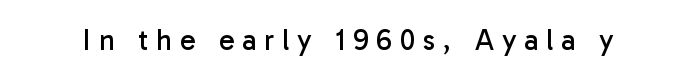
{"serif": "no", "italic": "no", "bold": "no", "weight": "regular", "width": "normal", "stroke_contrast": "low", "x_height": "medium", "monospaced": "no", "underline": "no", "letter_spacing": "wide", "letter_spacing_em": 0.27, "glyph_px": 29}
